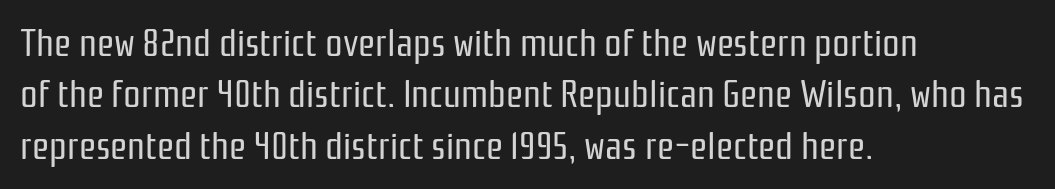
Tracking here is standard; glyphs follow each other at the usual distance. Every row of glyphs begins at an identical x-position on the left. Any mark beneath the type? The region is blank. Regarding leading, the lines here are spaced in the standard way. Classification — sans serif.
